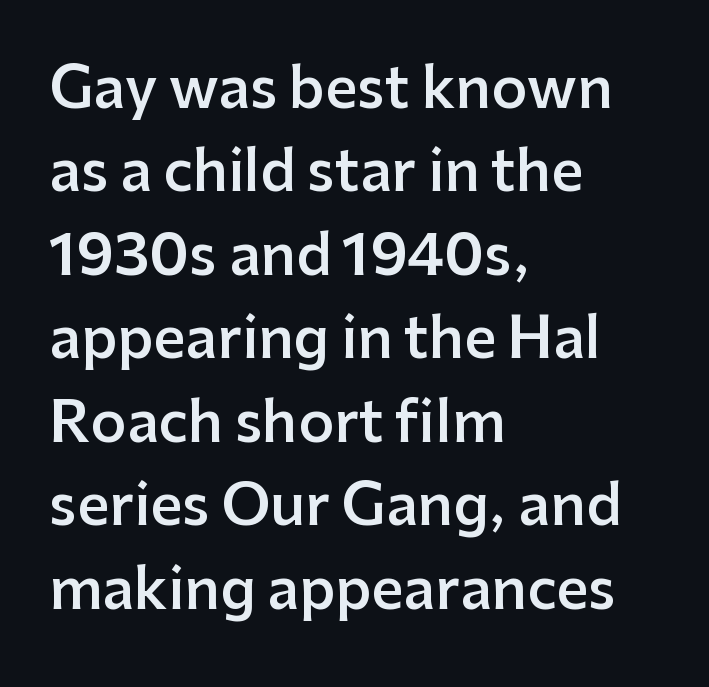
{"serif": "no", "italic": "no", "bold": "semi", "weight": "semibold", "width": "normal", "stroke_contrast": "low", "x_height": "medium", "monospaced": "no", "underline": "no", "align": "left", "line_spacing": "normal", "line_spacing_ratio": 1.49, "letter_spacing": "normal", "letter_spacing_em": 0.0, "glyph_px": 56}
